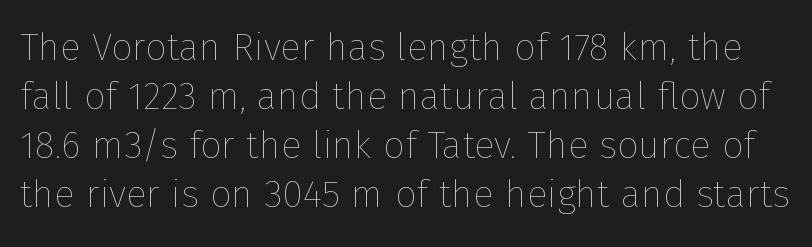
Q: Is the text bold? A: No.
Q: Is the text italic (slanted)? A: No, it is upright.
Q: Is the text underlined? A: No.
Q: Is the spacing between letters normal or unusually wide? A: Normal.
Q: Is the spacing between lines tight, normal or loose? A: Normal.
Q: Width (condensed, normal, or wide)? A: Normal.
Q: Stroke contrast? A: Low.
Q: x-height? A: Medium.
Q: Monospaced? A: No.
